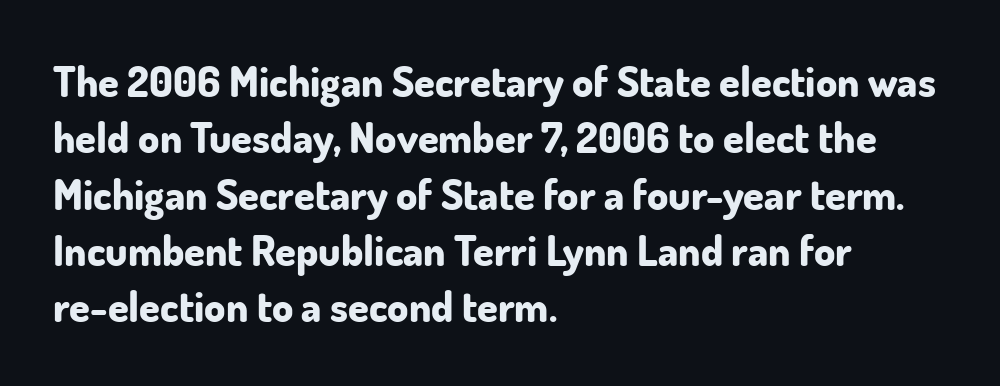
{"serif": "no", "italic": "no", "bold": "yes", "weight": "bold", "width": "normal", "stroke_contrast": "low", "x_height": "small", "monospaced": "no", "underline": "no", "align": "left", "line_spacing": "normal", "line_spacing_ratio": 1.34, "letter_spacing": "normal", "letter_spacing_em": 0.0, "glyph_px": 42}
